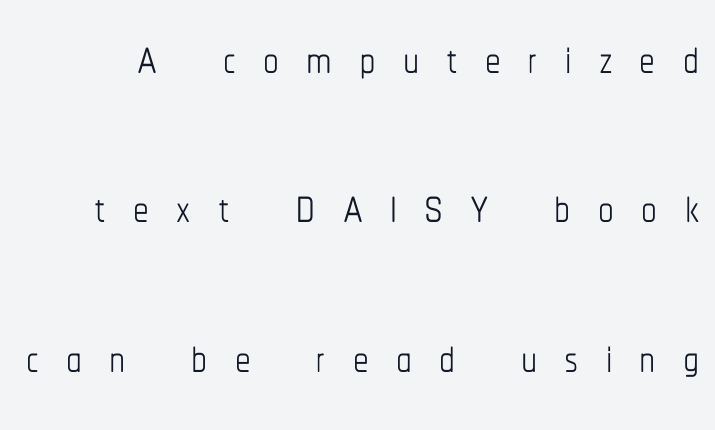
{"italic": "no", "bold": "no", "weight": "thin", "width": "condensed", "stroke_contrast": "low", "x_height": "medium", "monospaced": "no", "underline": "no", "line_spacing": "loose", "line_spacing_ratio": 2.37, "letter_spacing": "wide", "letter_spacing_em": 0.43, "glyph_px": 63}
